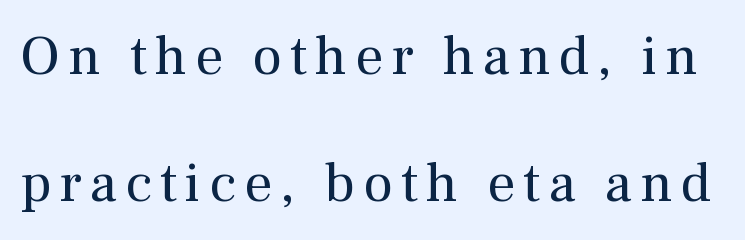
{"serif": "yes", "italic": "no", "bold": "no", "weight": "regular", "width": "normal", "stroke_contrast": "medium", "x_height": "medium", "monospaced": "no", "underline": "no", "line_spacing": "loose", "line_spacing_ratio": 2.26, "glyph_px": 56}
